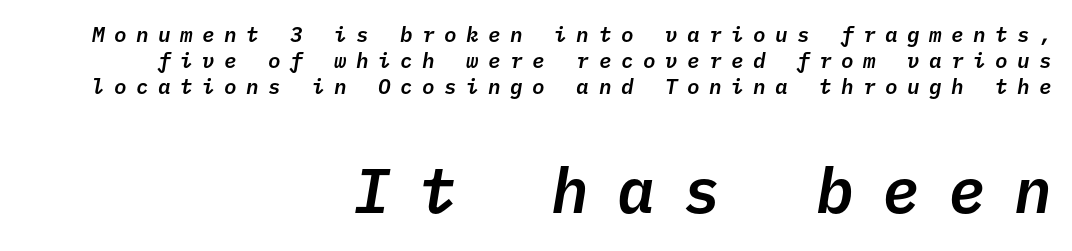
{"italic": "yes", "lean": "right", "slant_degrees": 10, "width": "normal", "stroke_contrast": "low", "x_height": "medium", "monospaced": "yes", "underline": "no", "align": "right", "line_spacing_ratio": 1.23, "letter_spacing": "wide", "letter_spacing_em": 0.45, "larger_block": "second", "size_ratio": 3.0, "glyph_px": 63}
